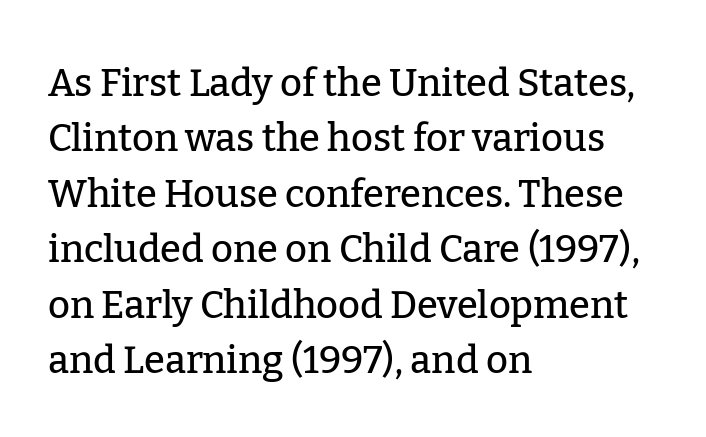
Line spacing here is normal. Think of a printed novel: that variable character pitch is what you see here. Quick note: not italic, upright. Type style note: has serifs.
